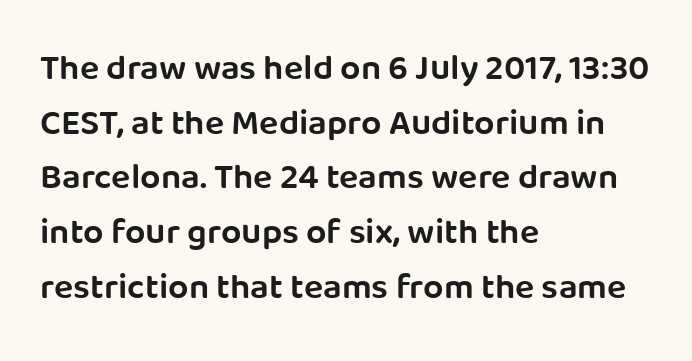
The image shows 36 px semibold sans-serif type, upright; set left-aligned, normal line spacing (1.52x), normal letter spacing, not underlined; low stroke contrast and a large x-height.
